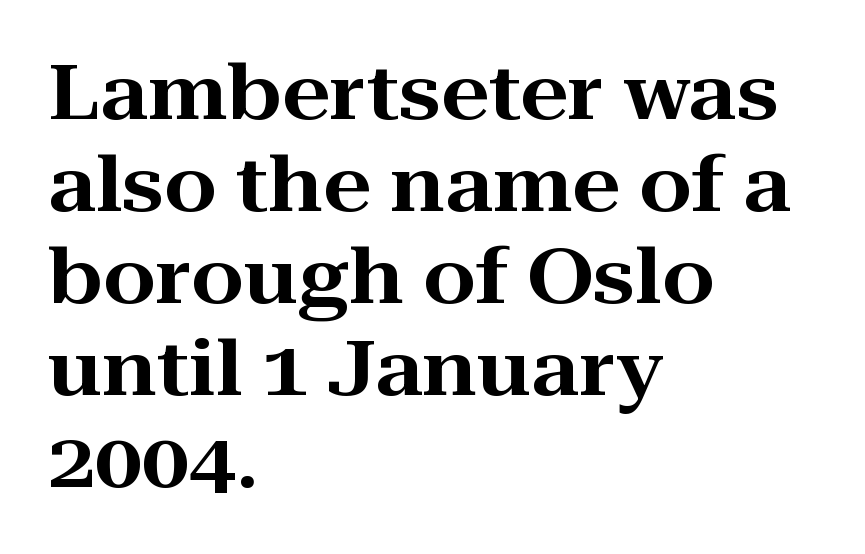
The image shows 76 px wide serif type, upright; set left-aligned, line spacing 1.21x, normal letter spacing, not underlined; high stroke contrast and a medium x-height.
